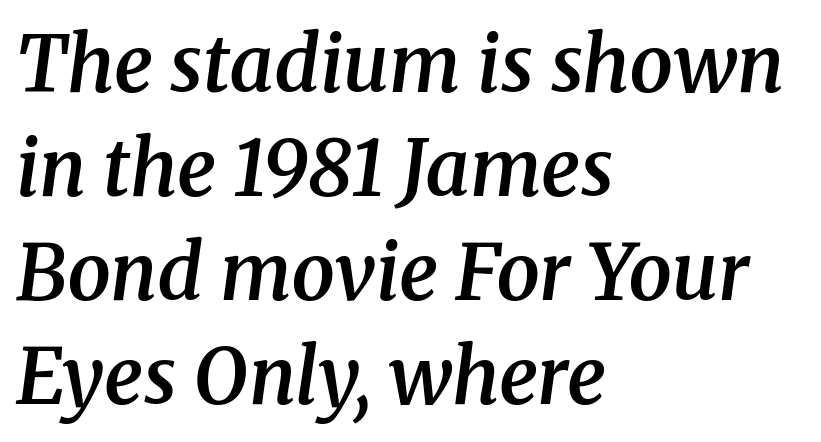
Note the varied advance widths — an 'i' is clearly narrower than an 'm'. The font is running at a semibold setting, under full bold. Does the type have serifs? Yes, each stem ends in a small foot. The rendering keeps characters at their native spacing.
